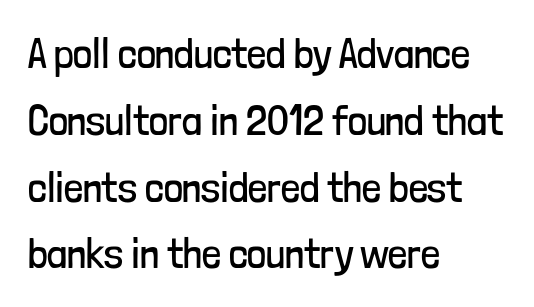
{"serif": "no", "italic": "no", "bold": "no", "weight": "regular", "width": "condensed", "stroke_contrast": "low", "x_height": "medium", "monospaced": "no", "underline": "no", "align": "left", "line_spacing": "normal", "line_spacing_ratio": 1.59, "letter_spacing": "normal", "letter_spacing_em": 0.0, "glyph_px": 42}
